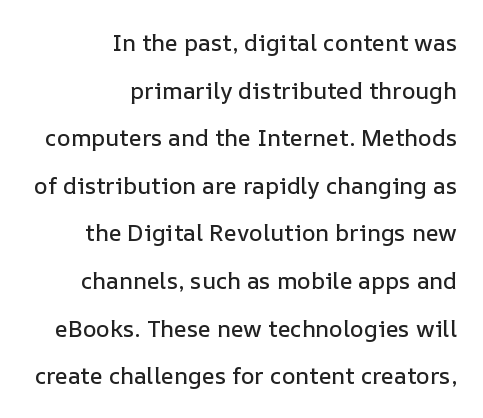
{"italic": "no", "underline": "no", "align": "right", "line_spacing": "loose", "line_spacing_ratio": 2.07, "letter_spacing": "normal", "letter_spacing_em": 0.0, "glyph_px": 23}
